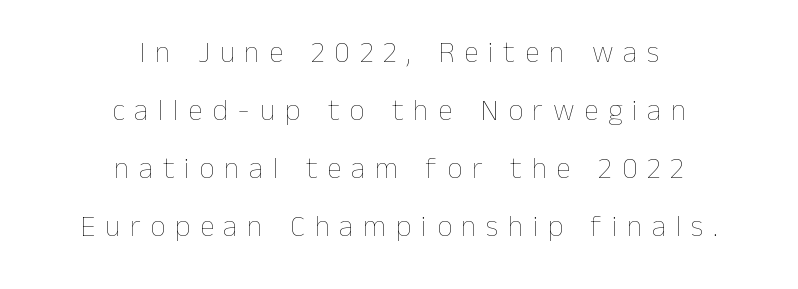
{"italic": "no", "bold": "no", "weight": "thin", "width": "normal", "stroke_contrast": "low", "x_height": "medium", "monospaced": "no", "underline": "no", "align": "center", "line_spacing": "loose", "line_spacing_ratio": 1.93, "letter_spacing": "wide", "letter_spacing_em": 0.32, "glyph_px": 30}
